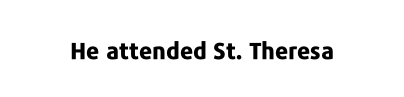
The image shows 23 px bold type, upright; set normal letter spacing, not underlined.
